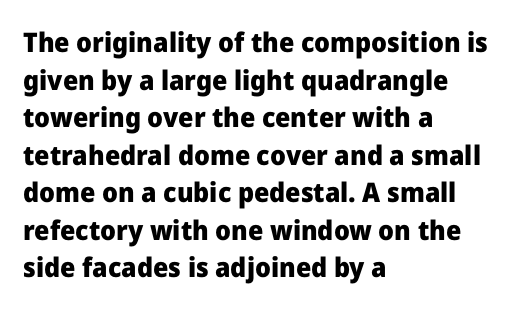
The image shows 27 px bold type, upright; set left-aligned, normal line spacing (1.39x), normal letter spacing, not underlined.
